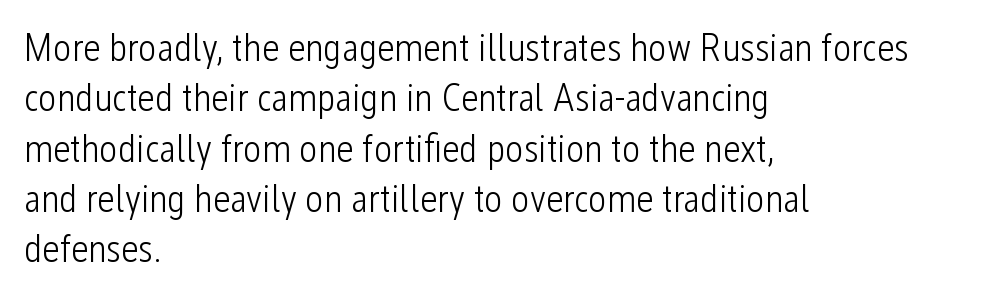
{"serif": "no", "italic": "no", "bold": "no", "weight": "light", "width": "condensed", "stroke_contrast": "low", "x_height": "medium", "monospaced": "no", "underline": "no", "align": "left", "line_spacing": "normal", "line_spacing_ratio": 1.29, "letter_spacing": "normal", "letter_spacing_em": 0.0, "glyph_px": 39}
